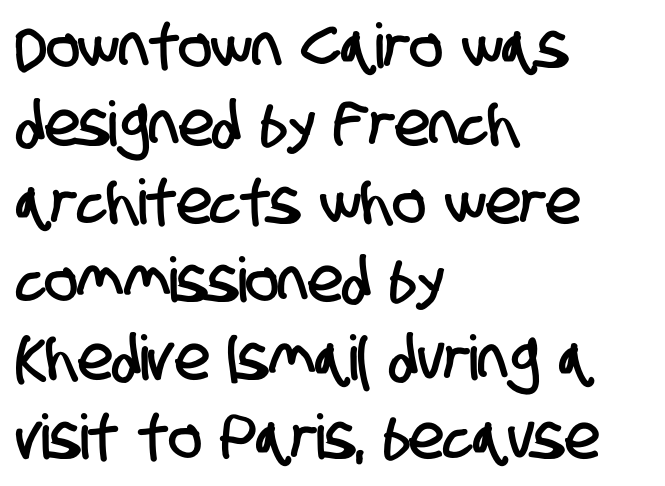
Type without underlining. These lines are set flush left with a ragged right edge. These lines are rendered in a variable-pitch font. These lines keep a tight, regular rhythm from letter to letter.
